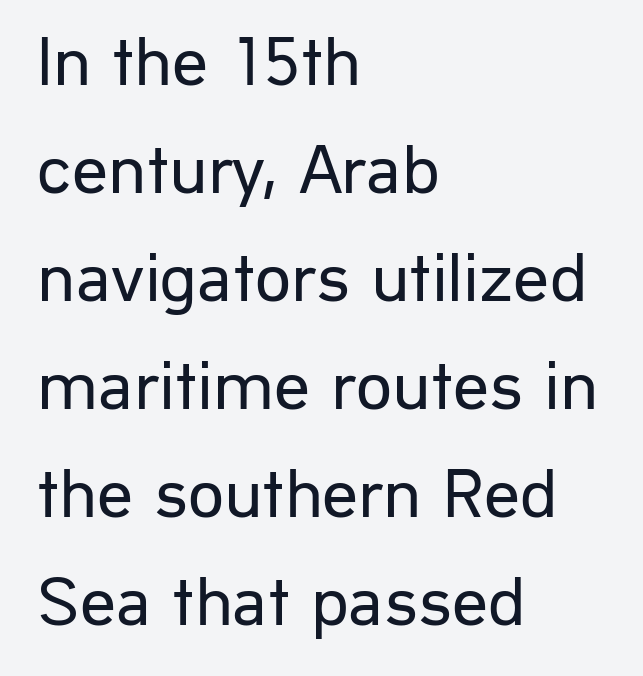
The designer left line spacing at the default. Do the characters align in a grid? No, the font is proportional. In CSS terms this would be text-align: left. Nothing sits at the stroke ends, so this counts as sans-serif. A typesetter would mark this as roman, not italic. There is no visible air inserted between adjacent glyphs.
